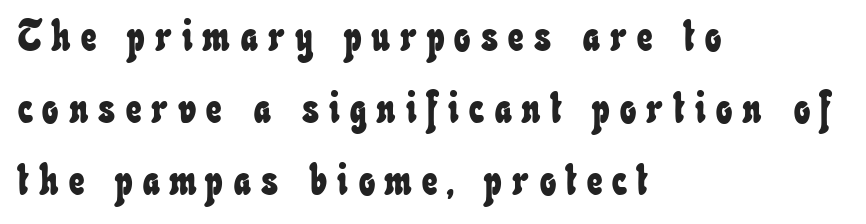
Layout note: lines flush left. Characters follow at a spacing far wider than the type designer built in. The letters advance in unequal steps, a hallmark of proportional type. The passage shown stacks its lines at a standard gap. Underlining? Definitely not there.
